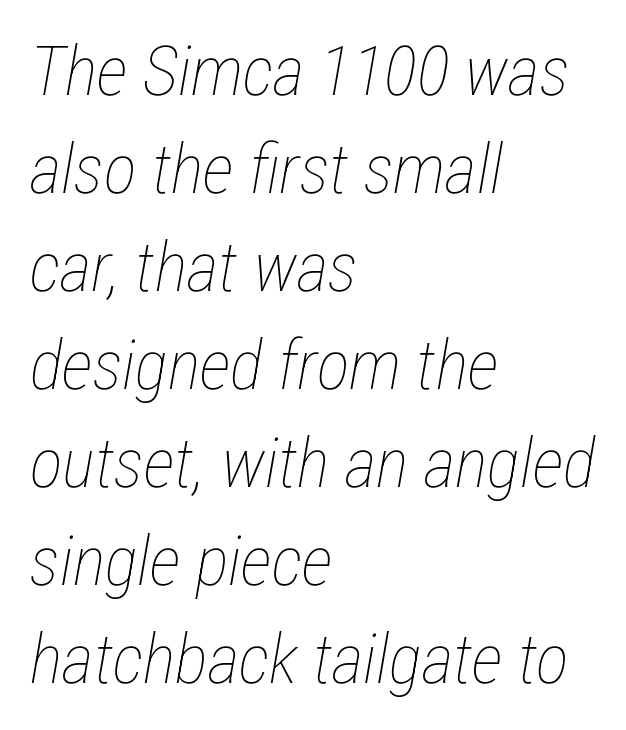
In terms of letterspacing, this is plain default setting. Quick note: interline space is typical. The area under the type is left untouched. The rendering uses natural spacing where letterforms have individual widths.
